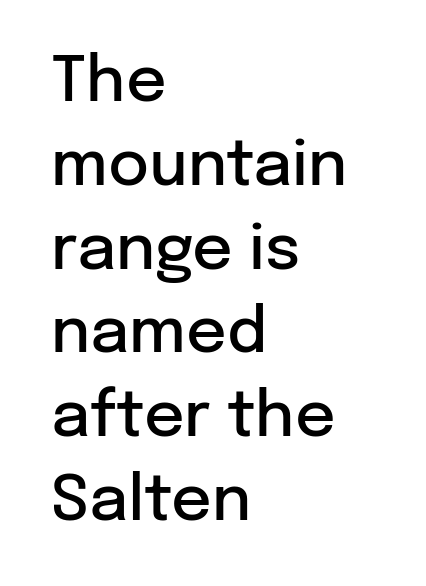
The image shows 63 px semibold sans-serif type, upright; set left-aligned, normal line spacing (1.33x), normal letter spacing, not underlined; low stroke contrast and a medium x-height.
